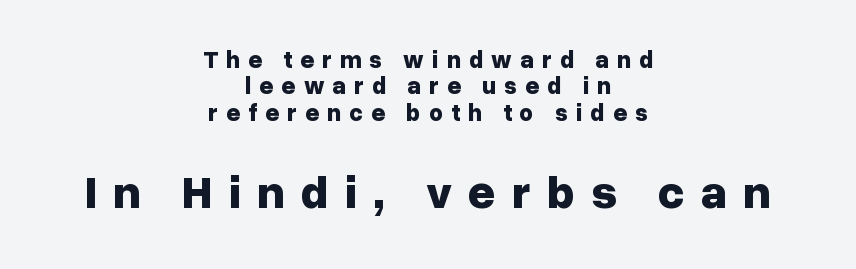
{"serif": "no", "italic": "no", "bold": "yes", "weight": "bold", "width": "normal", "stroke_contrast": "low", "x_height": "medium", "monospaced": "no", "underline": "no", "align": "center", "line_spacing": "tight", "line_spacing_ratio": 1.1, "letter_spacing": "wide", "letter_spacing_em": 0.34, "larger_block": "second", "size_ratio": 1.96, "glyph_px": 47}
